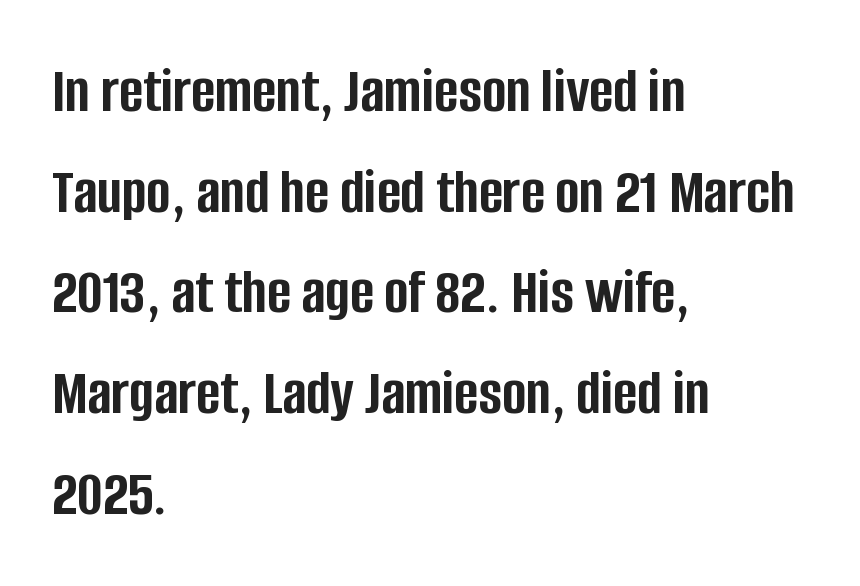
Q: Is the text bold? A: Yes.
Q: Is the text italic (slanted)? A: No, it is upright.
Q: Is the typeface a serif or a sans-serif typeface? A: Sans-serif.
Q: Is the text underlined? A: No.
Q: How is the paragraph aligned? A: Left-aligned.
Q: Is the spacing between letters normal or unusually wide? A: Normal.
Q: Is the spacing between lines tight, normal or loose? A: Normal.
Q: Width (condensed, normal, or wide)? A: Condensed.
Q: Stroke contrast? A: Low.
Q: x-height? A: Large.
Q: Monospaced? A: No.
